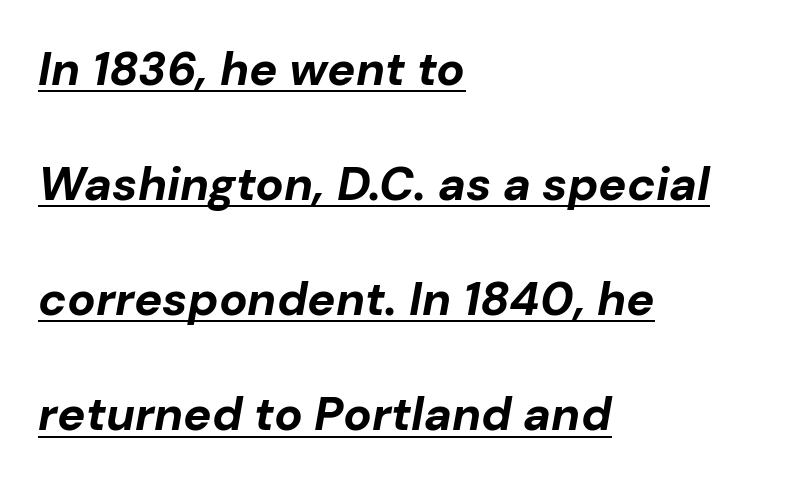
Q: Is the text bold? A: Yes.
Q: Is the text italic (slanted)? A: Yes, it leans right by about 10 degrees.
Q: Is the text underlined? A: Yes.
Q: How is the paragraph aligned? A: Left-aligned.
Q: Is the spacing between letters normal or unusually wide? A: Normal.
Q: Is the spacing between lines tight, normal or loose? A: Loose.
Q: Width (condensed, normal, or wide)? A: Normal.
Q: Stroke contrast? A: Low.
Q: x-height? A: Medium.
Q: Monospaced? A: No.
